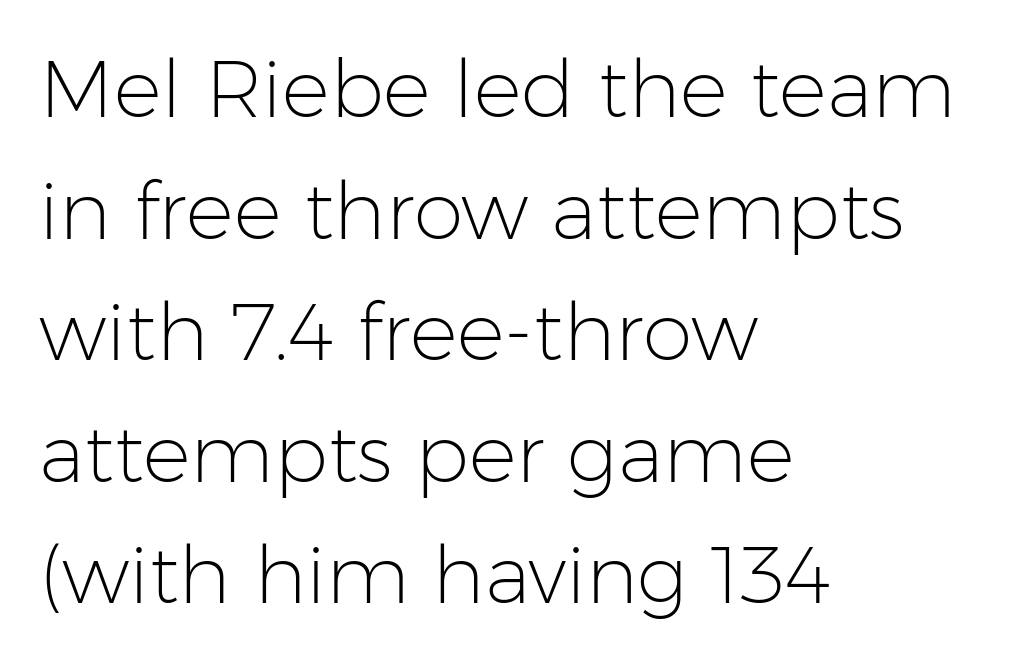
Q: Is the text bold? A: No.
Q: Is the text italic (slanted)? A: No, it is upright.
Q: Is the typeface a serif or a sans-serif typeface? A: Sans-serif.
Q: Is the text underlined? A: No.
Q: How is the paragraph aligned? A: Left-aligned.
Q: Is the spacing between letters normal or unusually wide? A: Normal.
Q: Is the spacing between lines tight, normal or loose? A: Normal.
Q: Width (condensed, normal, or wide)? A: Normal.
Q: Stroke contrast? A: Low.
Q: x-height? A: Medium.
Q: Monospaced? A: No.
